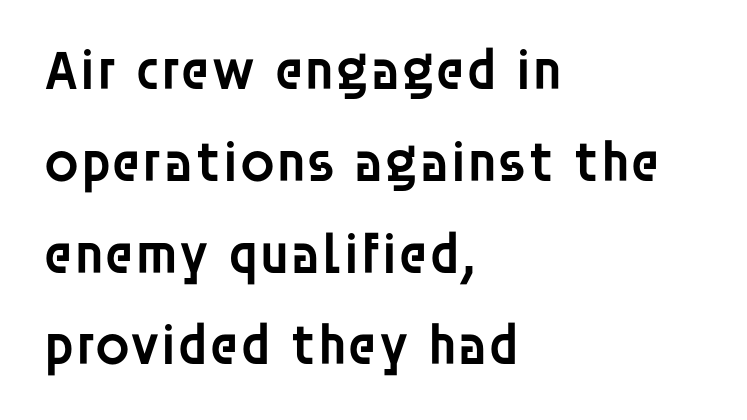
{"serif": "no", "italic": "no", "bold": "semi", "weight": "semibold", "width": "normal", "stroke_contrast": "low", "x_height": "large", "monospaced": "no", "underline": "no", "align": "left", "line_spacing": "normal", "line_spacing_ratio": 1.61, "letter_spacing": "normal", "letter_spacing_em": 0.0, "glyph_px": 57}
